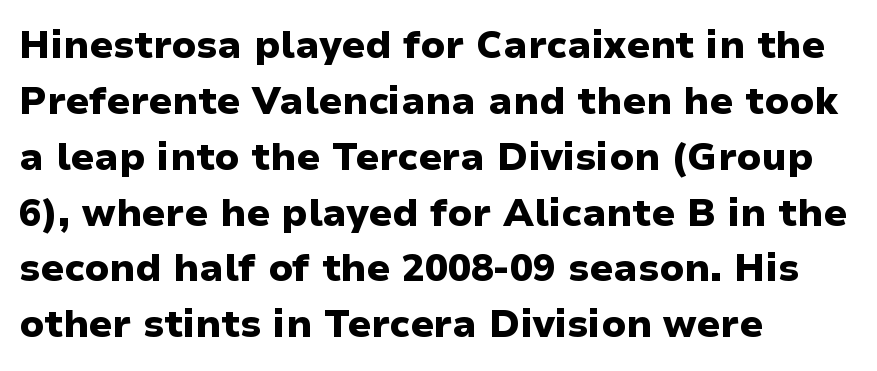
The image shows 38 px heavy sans-serif type, upright; set left-aligned, normal line spacing (1.47x), normal letter spacing, not underlined; low stroke contrast and a medium x-height.
